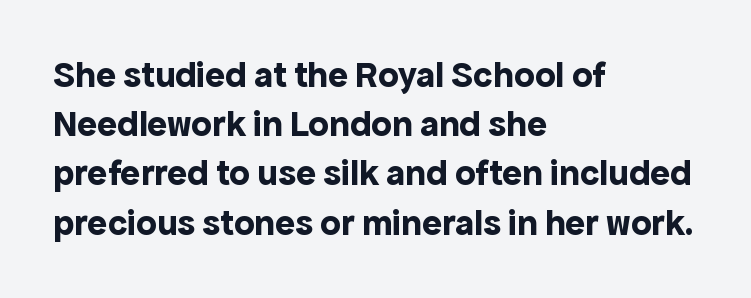
{"serif": "no", "italic": "no", "bold": "yes", "weight": "bold", "width": "normal", "x_height": "medium", "monospaced": "no", "underline": "no", "align": "left", "line_spacing": "normal", "line_spacing_ratio": 1.33, "letter_spacing": "normal", "letter_spacing_em": 0.0, "glyph_px": 37}
